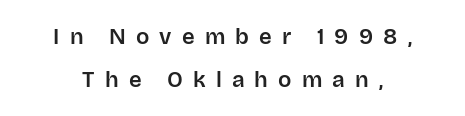
Q: Is the text italic (slanted)? A: No, it is upright.
Q: Is the text underlined? A: No.
Q: Is the spacing between letters normal or unusually wide? A: Unusually wide.
Q: Is the spacing between lines tight, normal or loose? A: Loose.
